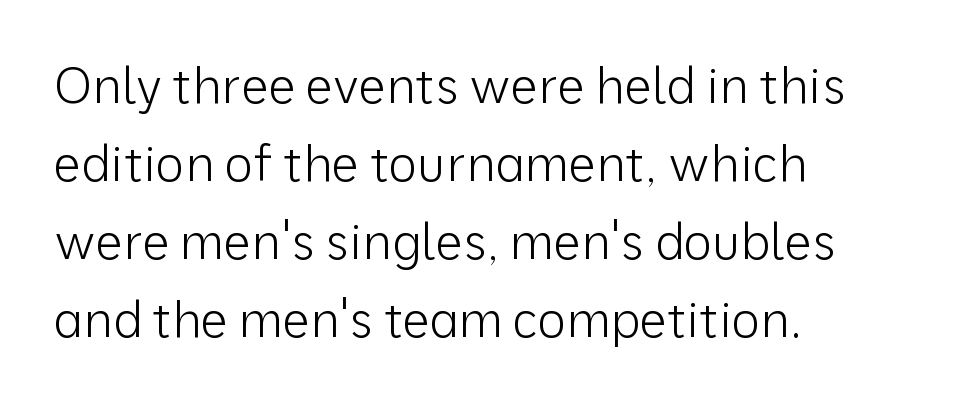
{"serif": "no", "italic": "no", "bold": "no", "weight": "light", "width": "normal", "stroke_contrast": "low", "x_height": "medium", "monospaced": "no", "underline": "no", "align": "left", "line_spacing": "normal", "line_spacing_ratio": 1.59, "letter_spacing": "normal", "letter_spacing_em": 0.0, "glyph_px": 49}
